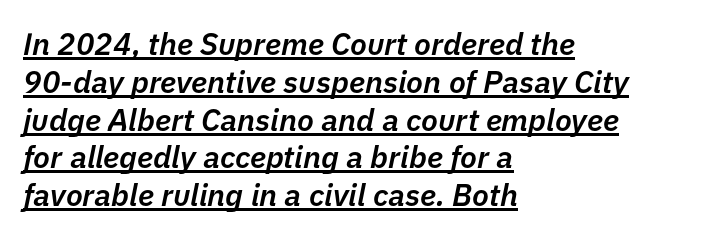
{"italic": "yes", "lean": "right", "slant_degrees": 11, "bold": "semi", "weight": "semibold", "width": "normal", "stroke_contrast": "low", "x_height": "medium", "monospaced": "no", "underline": "yes", "align": "left", "line_spacing_ratio": 1.22, "letter_spacing": "normal", "letter_spacing_em": 0.0, "glyph_px": 31}
